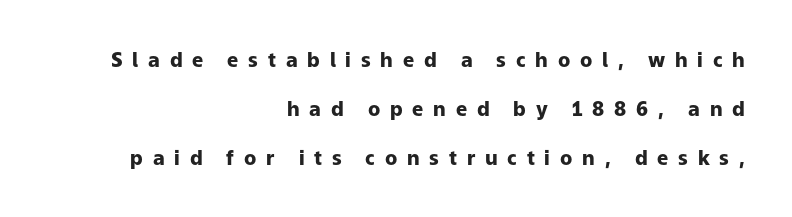
Q: Is the text bold? A: Yes.
Q: Is the text italic (slanted)? A: No, it is upright.
Q: Is the text underlined? A: No.
Q: How is the paragraph aligned? A: Right-aligned.
Q: Is the spacing between letters normal or unusually wide? A: Unusually wide.
Q: Is the spacing between lines tight, normal or loose? A: Loose.
